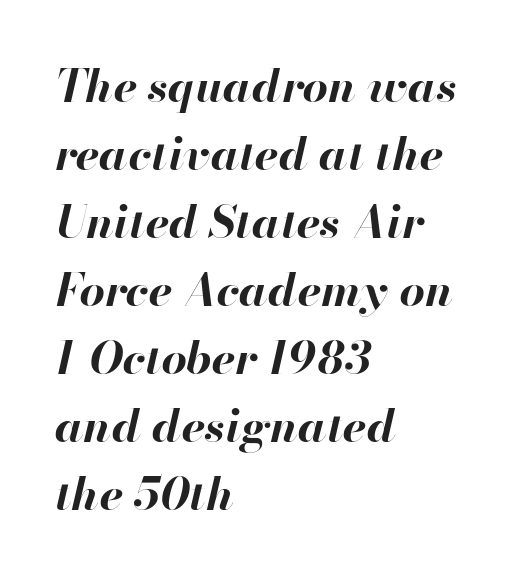
If you measured baseline to baseline, you'd find a middling distance. Any mark beneath the type? The region is blank. The letters sit at their default tracking, neither squeezed nor spread. The strokes are fattened all the way to bold. When letters slant like this, we call the style italic.
